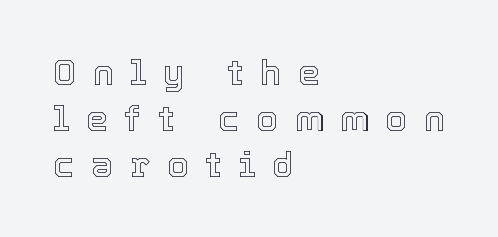
{"italic": "no", "width": "normal", "x_height": "medium", "monospaced": "no", "underline": "no", "align": "left", "line_spacing": "normal", "line_spacing_ratio": 1.31, "letter_spacing": "wide", "letter_spacing_em": 0.48, "glyph_px": 35}
